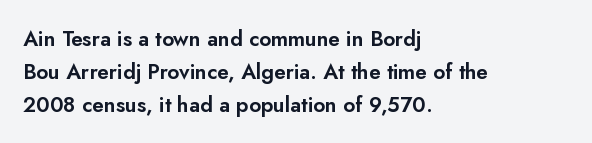
Do the letters lean? They stand straight. You could call the tracking neutral — neither tight nor loose. The passage shown is not underscored anywhere. The ragged edge is on the right, which tells us the setting is flush left. Students, observe: this is what conventionally led text looks like.
